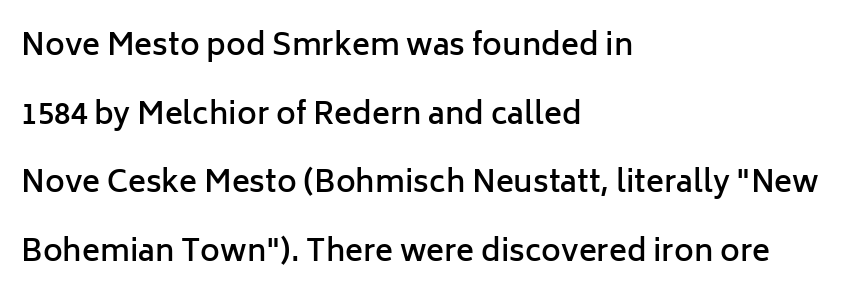
The ragged edge is on the right, which tells us the setting is flush left. This is the regular roman posture of the typeface. Is this a fixed-width face? No — the glyphs have proportional, varying widths. This block would shrink considerably if given ordinary leading; it's expanded now. Inter-character spacing is left at the font's built-in metrics.
